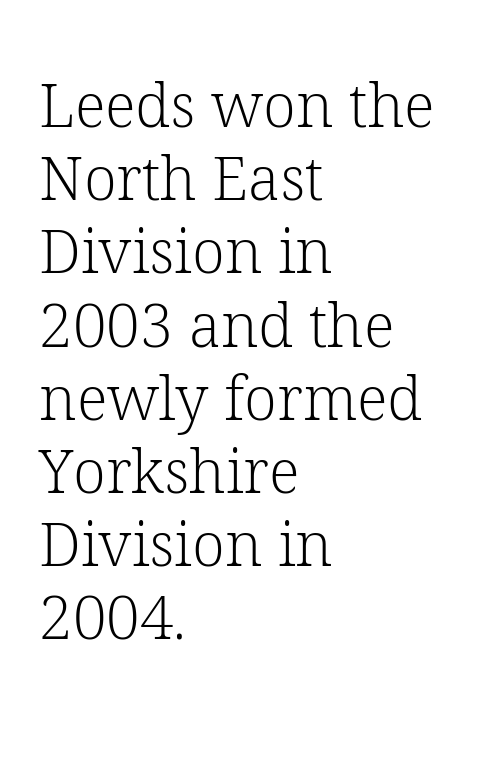
The image shows 60 px light serif type, upright; set left-aligned, line spacing 1.22x, normal letter spacing, not underlined; low stroke contrast and a medium x-height.
